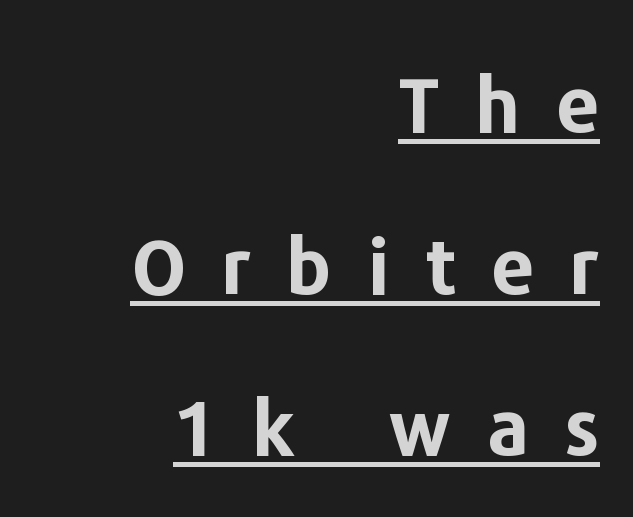
{"serif": "no", "italic": "no", "bold": "yes", "weight": "bold", "width": "normal", "stroke_contrast": "low", "x_height": "medium", "monospaced": "no", "underline": "yes", "align": "right", "line_spacing": "loose", "line_spacing_ratio": 2.1, "letter_spacing": "wide", "letter_spacing_em": 0.46, "glyph_px": 77}
